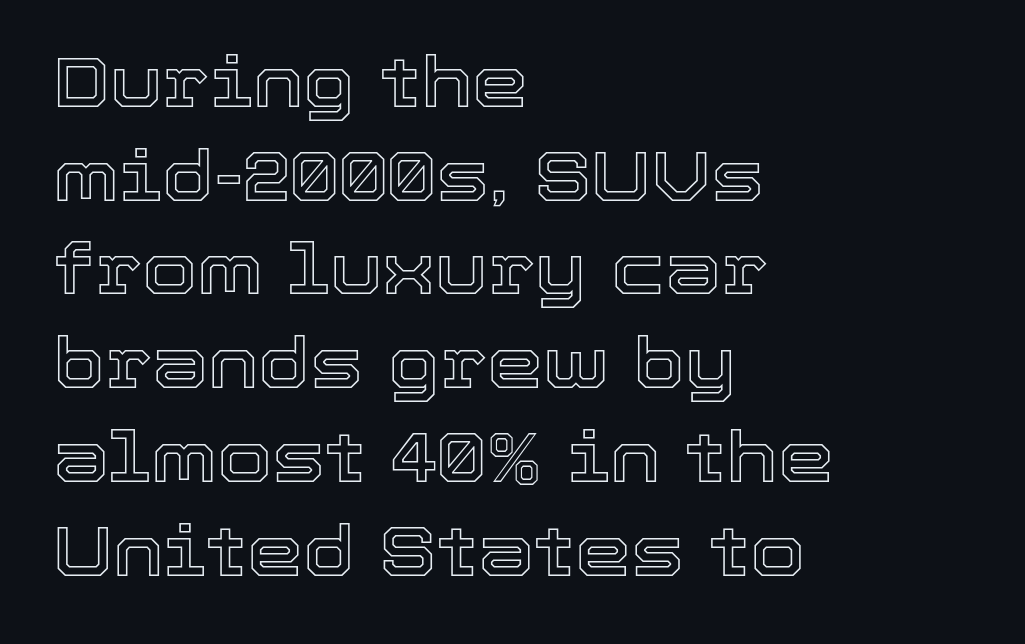
Q: Is the text italic (slanted)? A: No, it is upright.
Q: Is the text underlined? A: No.
Q: How is the paragraph aligned? A: Left-aligned.
Q: Is the spacing between letters normal or unusually wide? A: Normal.
Q: Is the spacing between lines tight, normal or loose? A: Normal.
Q: Width (condensed, normal, or wide)? A: Normal.
Q: x-height? A: Medium.
Q: Monospaced? A: No.
